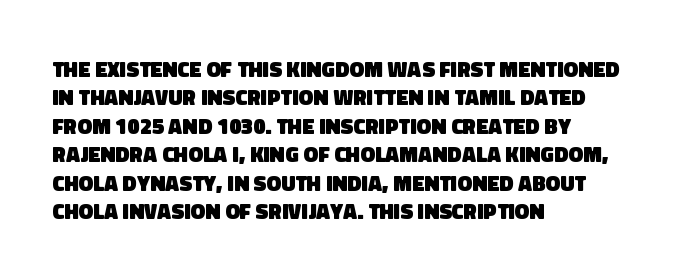
Q: Is the text bold? A: Yes.
Q: Is the text underlined? A: No.
Q: How is the paragraph aligned? A: Left-aligned.
Q: Is the spacing between letters normal or unusually wide? A: Normal.
Q: Is the spacing between lines tight, normal or loose? A: Normal.
